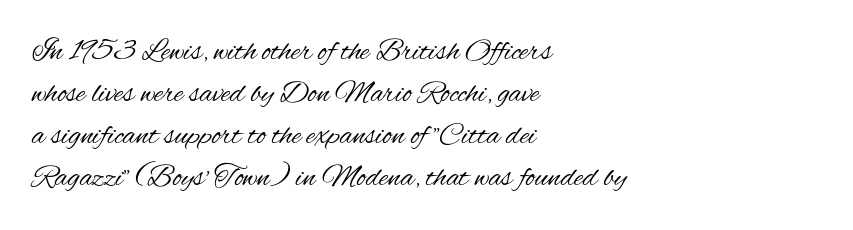
Q: Is the text bold? A: No.
Q: Is the text italic (slanted)? A: Yes.
Q: Is the typeface a serif or a sans-serif typeface? A: Sans-serif.
Q: Is the text underlined? A: No.
Q: How is the paragraph aligned? A: Left-aligned.
Q: Is the spacing between letters normal or unusually wide? A: Normal.
Q: Is the spacing between lines tight, normal or loose? A: Normal.
Q: Width (condensed, normal, or wide)? A: Condensed.
Q: Stroke contrast? A: Medium.
Q: x-height? A: Small.
Q: Monospaced? A: No.
